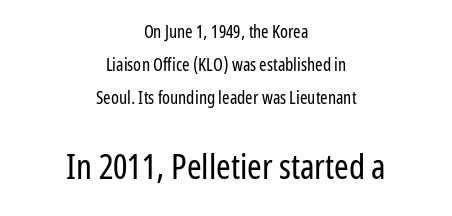
Of the two passages, the one underneath uses the larger point size. Words float on clear page, feet unadorned. Posture: upright roman. A typesetter would label this face a sans.
